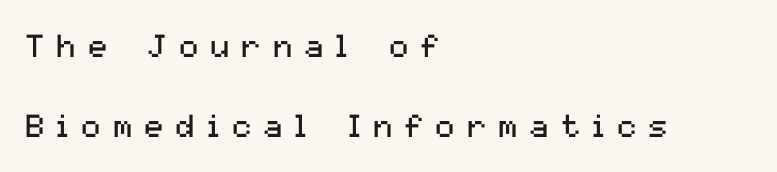
{"serif": "no", "italic": "no", "bold": "no", "weight": "regular", "width": "normal", "stroke_contrast": "medium", "x_height": "medium", "monospaced": "no", "underline": "no", "align": "left", "line_spacing": "loose", "line_spacing_ratio": 2.49, "letter_spacing": "wide", "letter_spacing_em": 0.38, "glyph_px": 32}
